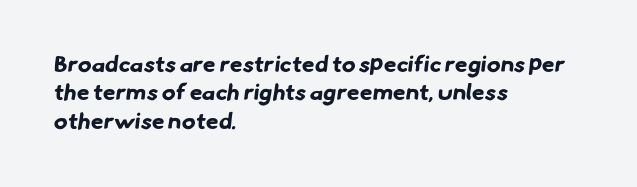
{"bold": "yes", "underline": "no", "align": "left", "line_spacing_ratio": 1.23, "letter_spacing": "normal", "letter_spacing_em": 0.0, "glyph_px": 23}
